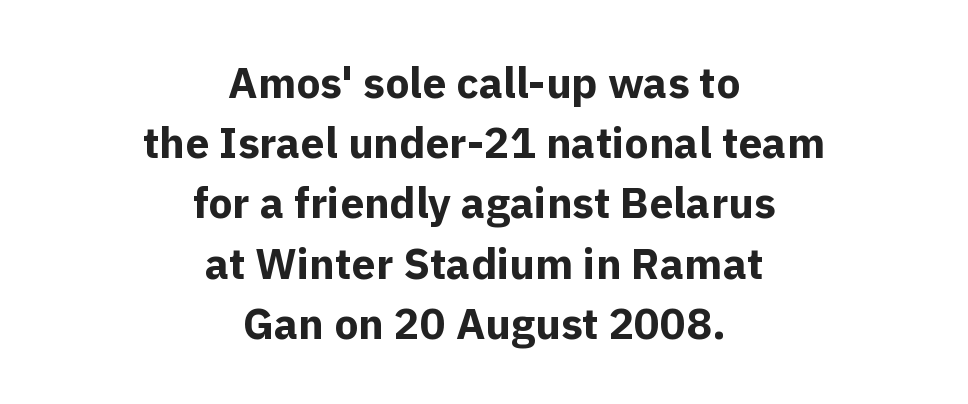
Grotesque or geometric, the face here clearly has no serifs. Casual observation: everything's sitting right in the middle. Note the varied advance widths — an 'i' is clearly narrower than an 'm'. The gap between lines stays unmarked.
